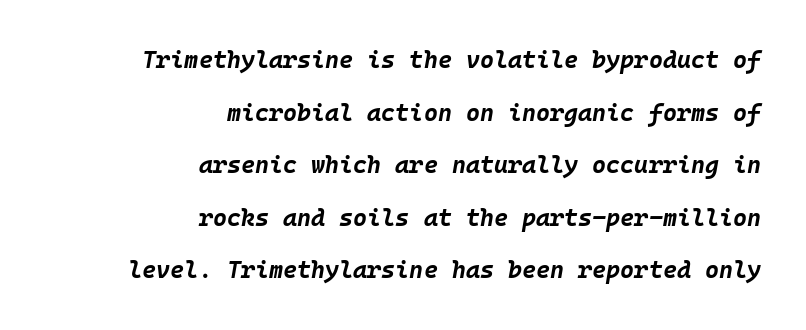
The image shows 24 px bold type, italic (leaning right); set right-aligned, loose line spacing (2.19x), normal letter spacing, not underlined.
